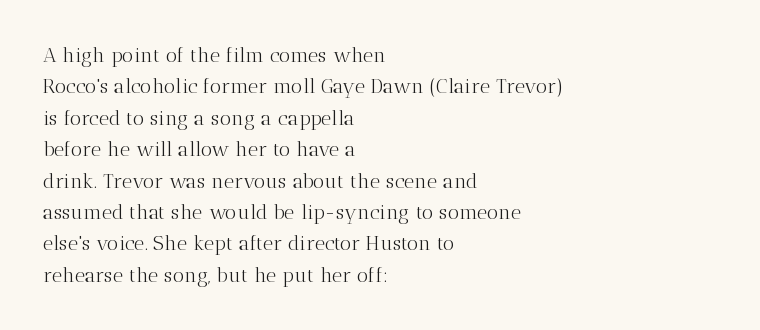
Line spacing here is normal. A typesetter would mark this as roman, not italic. The specimen omits any rule beneath the text block's lines. The rag falls on the right side of this text block. The characters are drawn with everyday or finer stroke widths.
